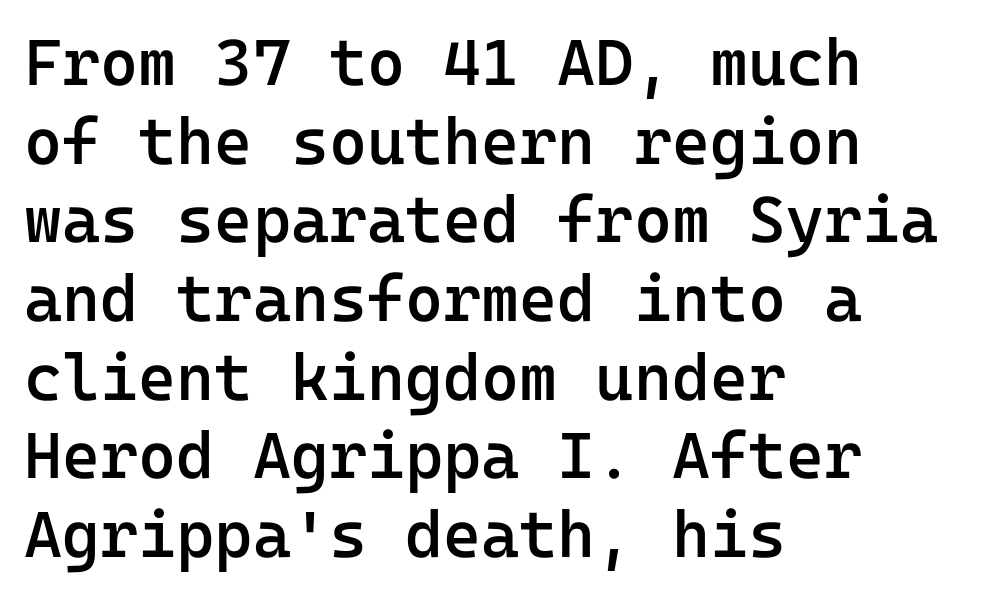
The image shows 65 px semibold sans-serif type, upright, monospaced; set left-aligned, line spacing 1.21x, normal letter spacing, not underlined; low stroke contrast and a medium x-height.
